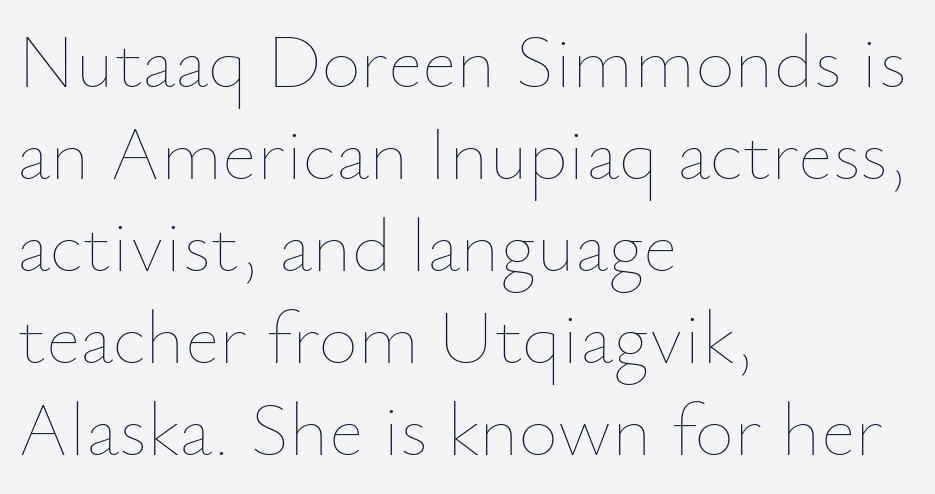
{"italic": "no", "bold": "no", "weight": "thin", "width": "normal", "stroke_contrast": "low", "x_height": "small", "monospaced": "no", "underline": "no", "align": "left", "line_spacing_ratio": 1.21, "letter_spacing": "normal", "letter_spacing_em": 0.0, "glyph_px": 76}
